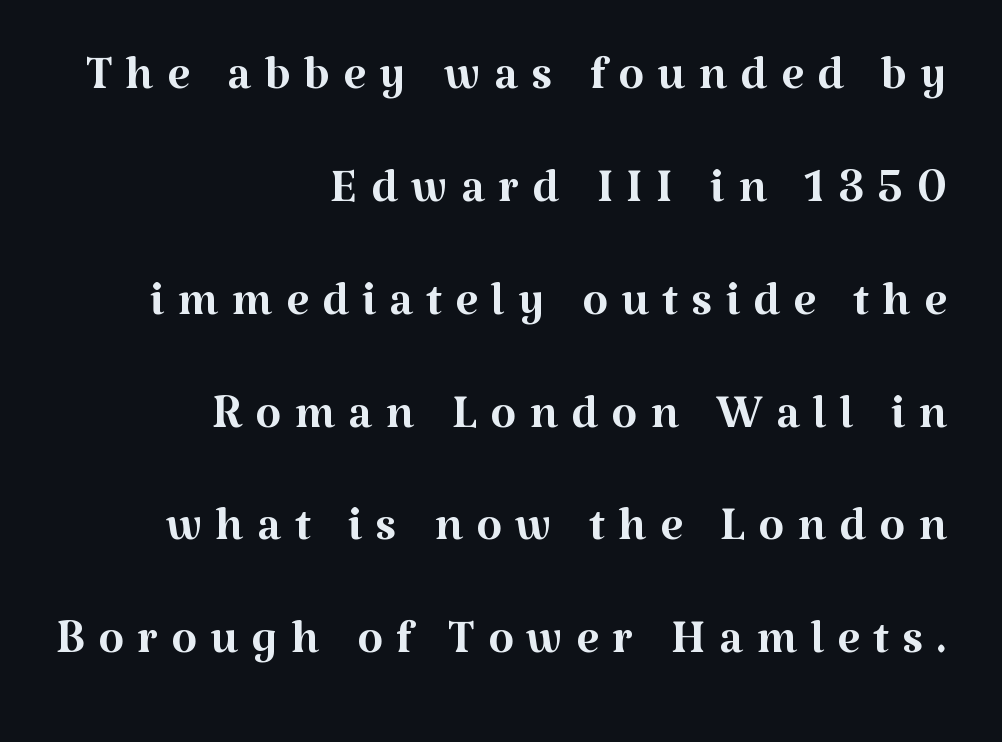
Q: Is the text bold? A: No.
Q: Is the text italic (slanted)? A: No, it is upright.
Q: Is the typeface a serif or a sans-serif typeface? A: Serif.
Q: Is the text underlined? A: No.
Q: How is the paragraph aligned? A: Right-aligned.
Q: Is the spacing between letters normal or unusually wide? A: Unusually wide.
Q: Width (condensed, normal, or wide)? A: Normal.
Q: Stroke contrast? A: Medium.
Q: x-height? A: Medium.
Q: Monospaced? A: No.
